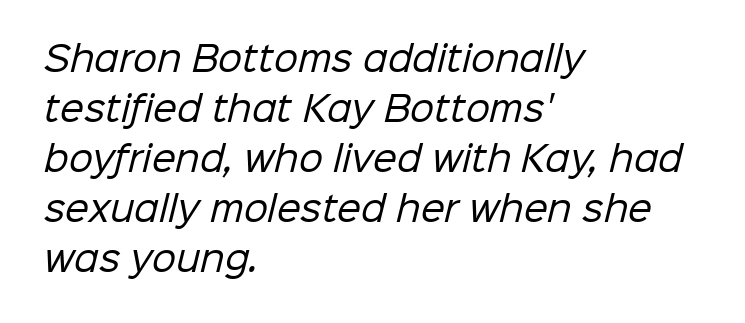
The image shows 34 px regular-weight sans-serif type; set left-aligned, normal line spacing (1.47x), normal letter spacing, not underlined; low stroke contrast and a medium x-height.
